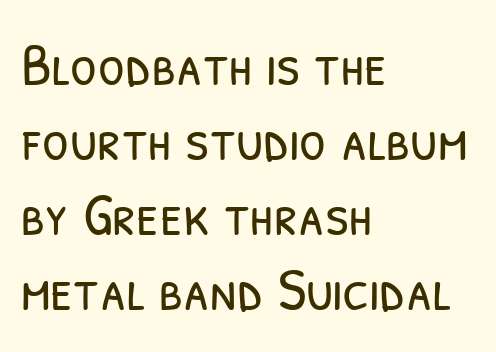
The image shows 61 px light, condensed sans-serif type; set left-aligned, line spacing 1.23x, normal letter spacing, not underlined; low stroke contrast and a medium x-height.
